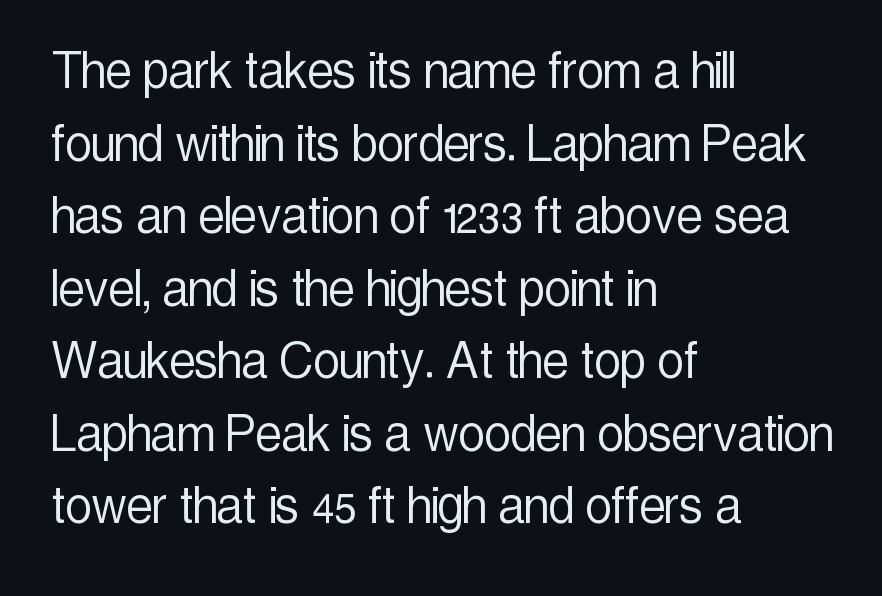
{"serif": "no", "italic": "no", "bold": "no", "weight": "light", "width": "condensed", "x_height": "medium", "monospaced": "no", "underline": "no", "align": "left", "line_spacing_ratio": 1.23, "letter_spacing": "normal", "letter_spacing_em": 0.0, "glyph_px": 59}
